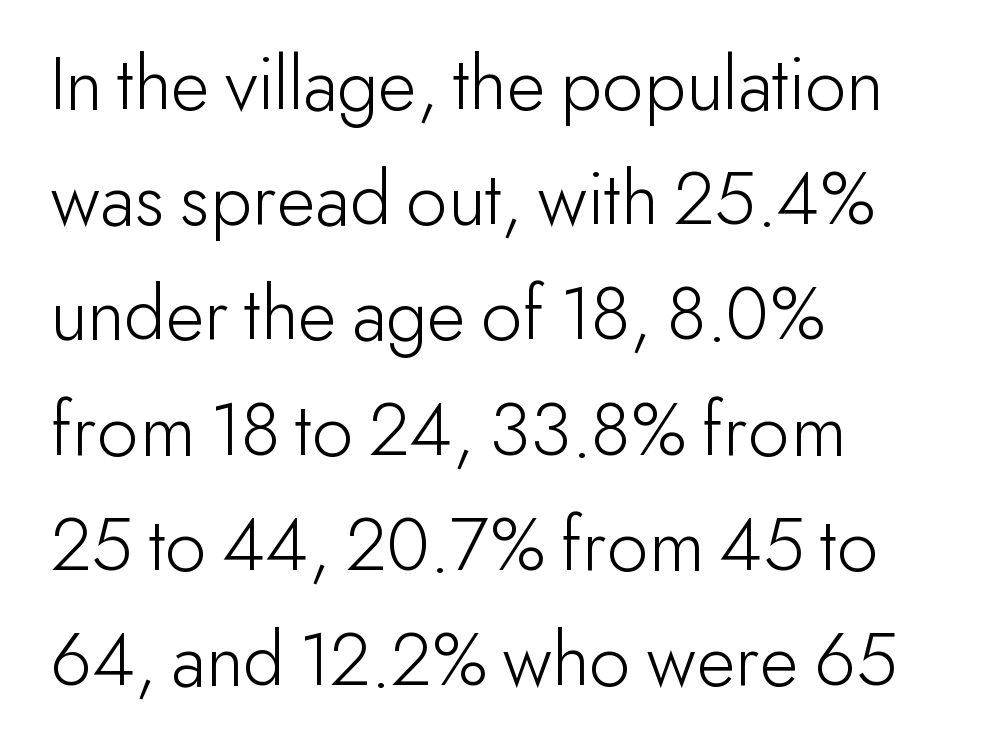
{"serif": "no", "italic": "no", "bold": "no", "weight": "light", "width": "normal", "stroke_contrast": "low", "x_height": "small", "monospaced": "no", "underline": "no", "align": "left", "line_spacing": "normal", "line_spacing_ratio": 1.44, "letter_spacing": "normal", "letter_spacing_em": 0.0, "glyph_px": 80}
